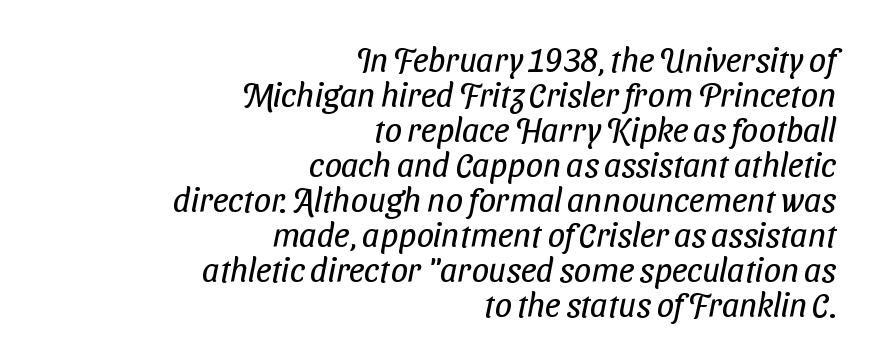
{"serif": "no", "bold": "no", "weight": "regular", "width": "condensed", "stroke_contrast": "low", "x_height": "medium", "monospaced": "no", "underline": "no", "align": "right", "line_spacing": "tight", "line_spacing_ratio": 1.03, "letter_spacing": "normal", "letter_spacing_em": 0.0, "glyph_px": 34}
